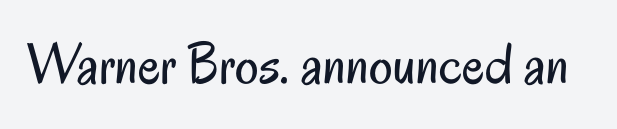
Q: Is the text bold? A: No.
Q: Is the text italic (slanted)? A: No, it is upright.
Q: Is the typeface a serif or a sans-serif typeface? A: Sans-serif.
Q: Is the text underlined? A: No.
Q: Is the spacing between letters normal or unusually wide? A: Normal.
Q: Width (condensed, normal, or wide)? A: Condensed.
Q: Stroke contrast? A: Low.
Q: x-height? A: Small.
Q: Monospaced? A: No.
